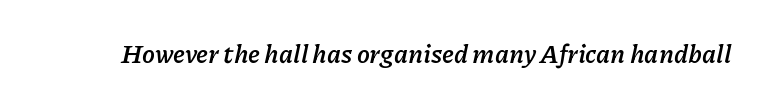
Q: Is the text bold? A: Yes.
Q: Is the text italic (slanted)? A: Yes, it leans right by about 11 degrees.
Q: Is the text underlined? A: No.
Q: Is the spacing between letters normal or unusually wide? A: Normal.
